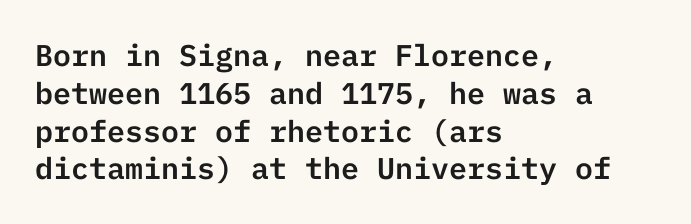
Q: Is the text italic (slanted)? A: No, it is upright.
Q: Is the typeface a serif or a sans-serif typeface? A: Sans-serif.
Q: Is the text underlined? A: No.
Q: How is the paragraph aligned? A: Left-aligned.
Q: Is the spacing between letters normal or unusually wide? A: Normal.
Q: Is the spacing between lines tight, normal or loose? A: Normal.
Q: Width (condensed, normal, or wide)? A: Normal.
Q: Stroke contrast? A: Low.
Q: x-height? A: Medium.
